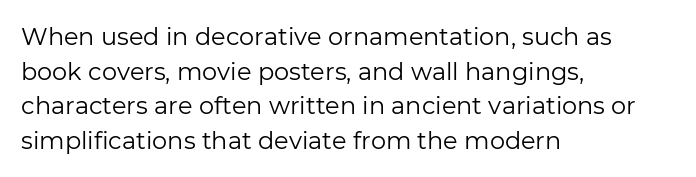
Regarding leading, the lines here are spaced in the standard way. The letters look calm and open, with moderate or lighter stems. Layout note: lines flush left. The rendering keeps characters at their native spacing. The lettering stays uniformly vertical, giving the passage a roman look. Underline: absent.
